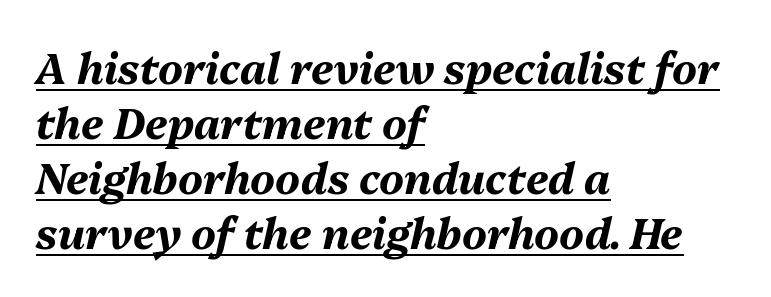
Horizontal alignment here is leftward, the default for most running prose. The letters are slanted; this is an italic face. The letters are bold, with thick, heavy strokes. Nothing unusual about the tracking: characters are spaced as the font intends.
